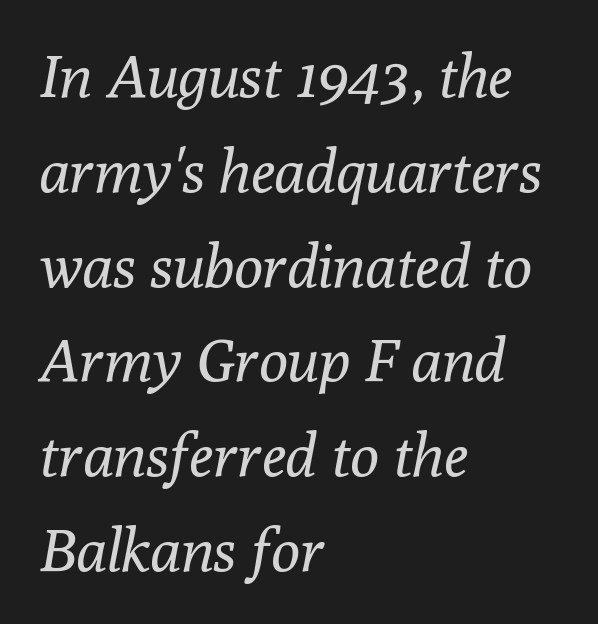
{"serif": "yes", "italic": "yes", "lean": "right", "slant_degrees": 10, "bold": "no", "weight": "regular", "width": "normal", "stroke_contrast": "low", "x_height": "medium", "monospaced": "no", "underline": "no", "align": "left", "line_spacing": "normal", "line_spacing_ratio": 1.58, "letter_spacing": "normal", "letter_spacing_em": 0.0, "glyph_px": 60}
